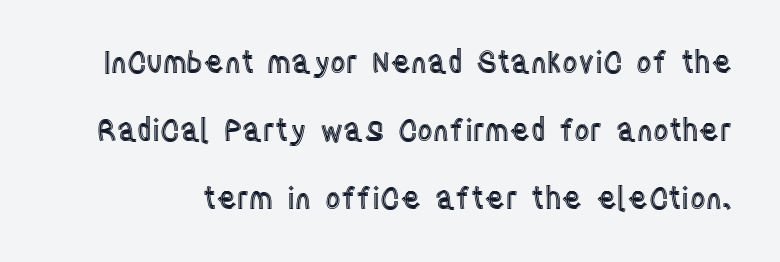
Q: Is the text italic (slanted)? A: No, it is upright.
Q: Is the text underlined? A: No.
Q: Is the spacing between letters normal or unusually wide? A: Normal.
Q: Is the spacing between lines tight, normal or loose? A: Loose.
Q: Width (condensed, normal, or wide)? A: Condensed.
Q: x-height? A: Large.
Q: Monospaced? A: No.
